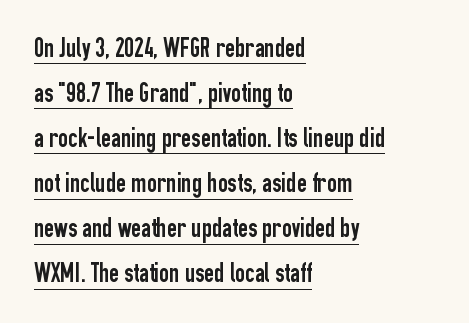
The image shows 27 px text type, upright; set left-aligned, normal line spacing (1.67x), normal letter spacing, underlined.
